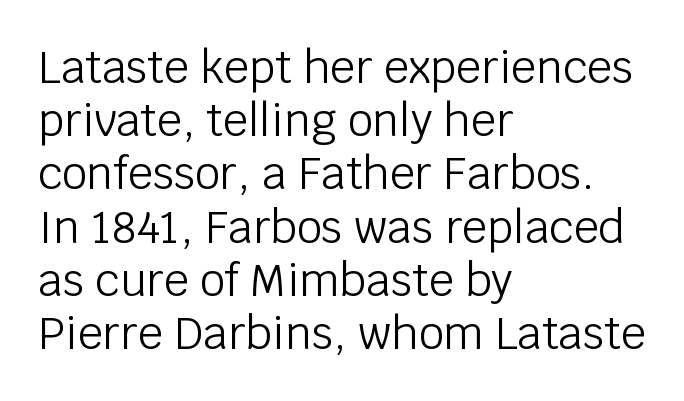
Every stem runs plumb, perpendicular to the baseline. The glyphs in this specimen are sans serif. Teacher's note: observe the even left margin — that is flush-left alignment. Standard letterfit; no display-style spreading of the glyphs. Counters stay open thanks to moderate or lighter strokes. Think of a printed novel: that variable character pitch is what you see here.
